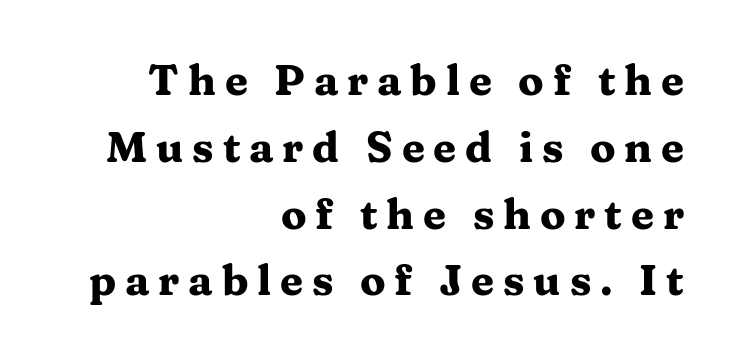
Q: Is the text bold? A: Yes.
Q: Is the text italic (slanted)? A: No, it is upright.
Q: Is the typeface a serif or a sans-serif typeface? A: Serif.
Q: Is the text underlined? A: No.
Q: How is the paragraph aligned? A: Right-aligned.
Q: Is the spacing between letters normal or unusually wide? A: Unusually wide.
Q: Is the spacing between lines tight, normal or loose? A: Normal.
Q: Width (condensed, normal, or wide)? A: Wide.
Q: Stroke contrast? A: Medium.
Q: x-height? A: Medium.
Q: Monospaced? A: No.
